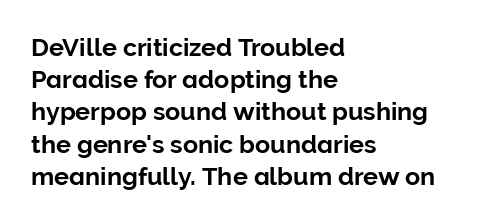
The image shows 25 px text type, upright; set left-aligned, normal line spacing (1.29x), normal letter spacing, not underlined.
